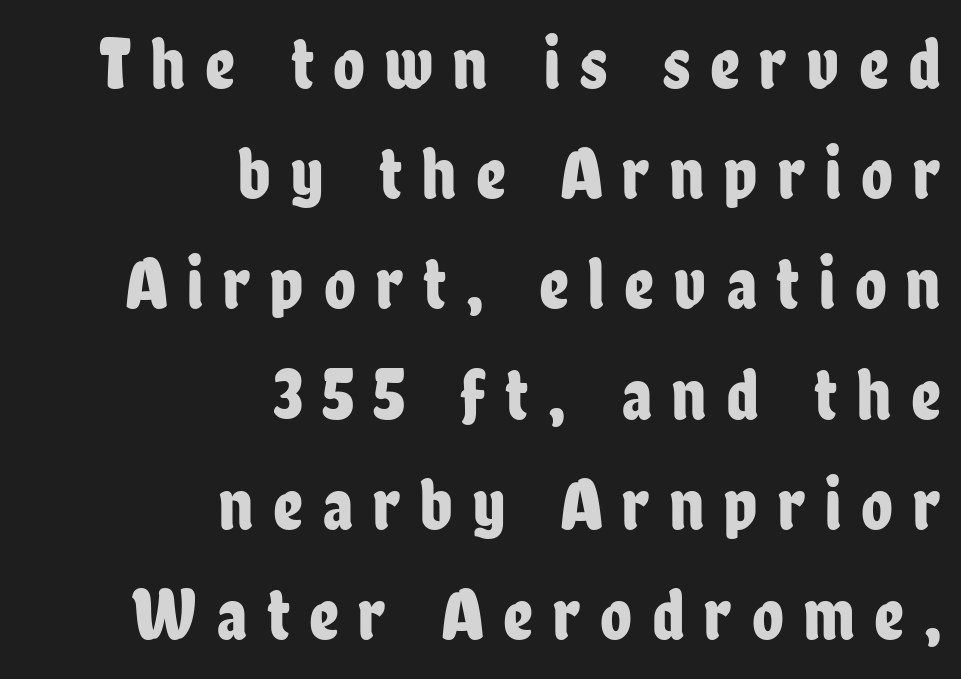
{"serif": "no", "italic": "no", "width": "condensed", "stroke_contrast": "low", "x_height": "medium", "monospaced": "no", "underline": "no", "align": "right", "line_spacing": "normal", "line_spacing_ratio": 1.51, "letter_spacing": "wide", "letter_spacing_em": 0.27, "glyph_px": 73}
